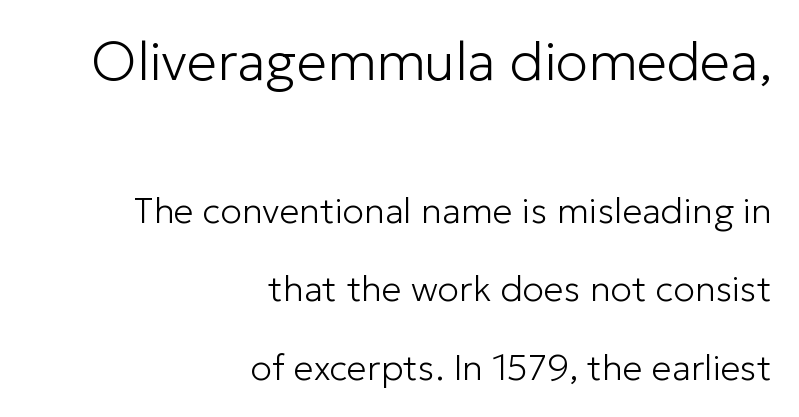
One-word summary of the alignment: right. Underline: absent. A roman cut, with each character standing at attention. No heavy texture on the line: the type isn't bold.
